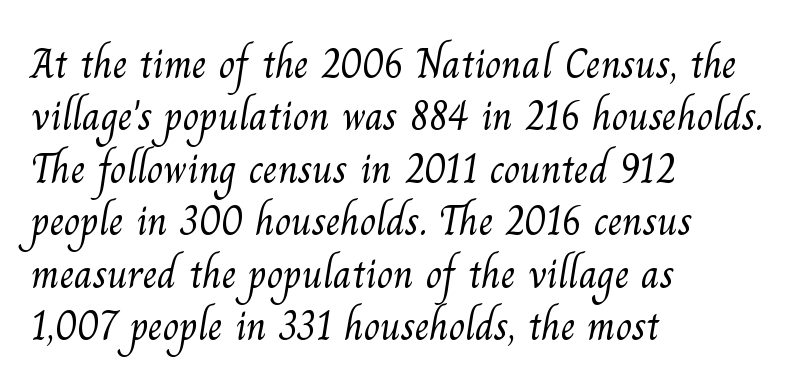
The image shows 42 px light serif type; set left-aligned, normal line spacing (1.25x), normal letter spacing, not underlined; medium stroke contrast and a small x-height.
